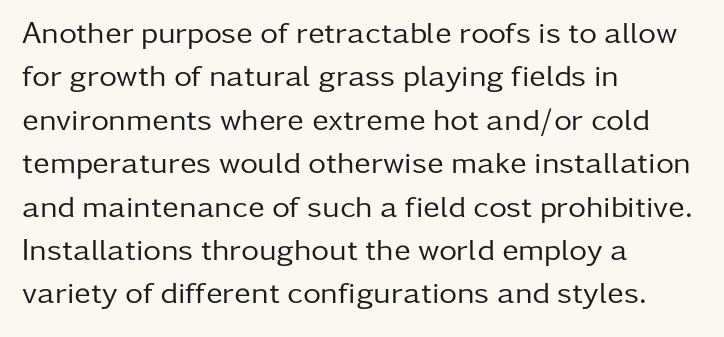
{"serif": "no", "italic": "no", "bold": "no", "weight": "regular", "width": "normal", "stroke_contrast": "low", "x_height": "medium", "monospaced": "no", "underline": "no", "align": "left", "line_spacing": "normal", "line_spacing_ratio": 1.4, "letter_spacing": "normal", "letter_spacing_em": 0.0, "glyph_px": 31}
